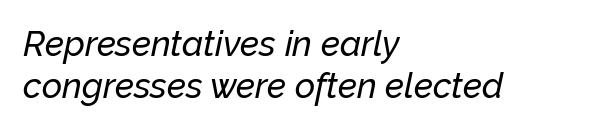
This sample is left-justified, so line endings fall wherever the words run out. Here the designer chose a conventional face with non-uniform glyph widths. If you drew a line through each stem, it would be angled. The line texture is even and compact thanks to regular tracking. Letters rest on an invisible, unmarked baseline.
